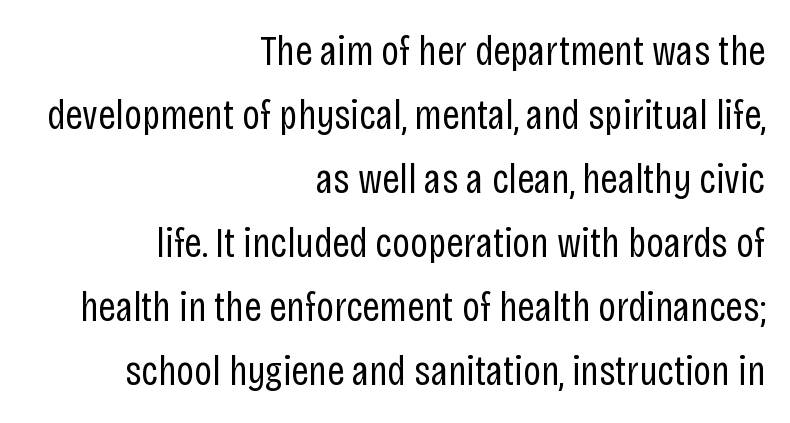
The image shows 43 px regular-weight, condensed sans-serif type, upright; set right-aligned, normal line spacing (1.49x), normal letter spacing, not underlined; low stroke contrast and a large x-height.
